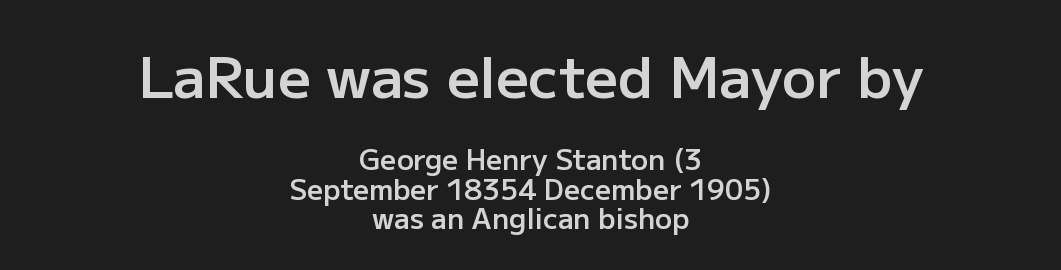
The image shows 57 px semibold sans-serif type, upright; set centered, tight line spacing (1.06x), normal letter spacing, not underlined; the first (top) block is 2.04x larger; low stroke contrast and a medium x-height.
